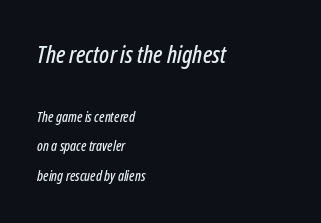
Q: Is the text italic (slanted)? A: Yes, it leans right by about 12 degrees.
Q: Is the text underlined? A: No.
Q: How is the paragraph aligned? A: Left-aligned.
Q: Is the spacing between letters normal or unusually wide? A: Normal.
Q: Is the spacing between lines tight, normal or loose? A: Loose.
Q: Which block of text is set in a larger size, the first (top) or the second (bottom)? A: The first (top) one.
